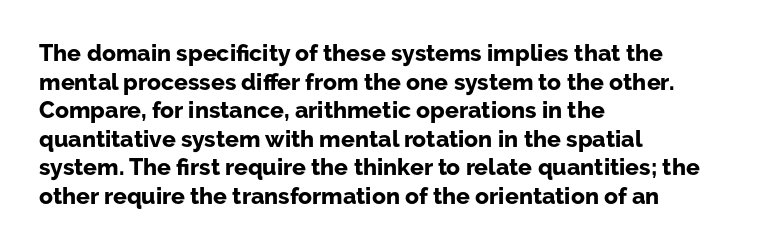
The image shows 23 px bold type, upright; set left-aligned, line spacing 1.24x, normal letter spacing, not underlined.
